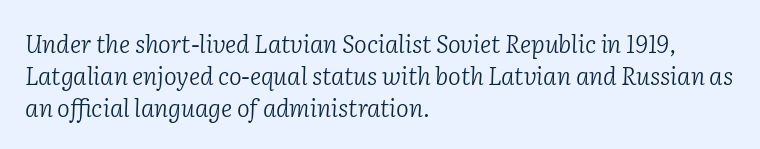
{"italic": "yes", "lean": "right", "slant_degrees": 2, "bold": "no", "underline": "no", "align": "left", "line_spacing": "normal", "line_spacing_ratio": 1.33, "letter_spacing": "normal", "letter_spacing_em": 0.0, "glyph_px": 24}
